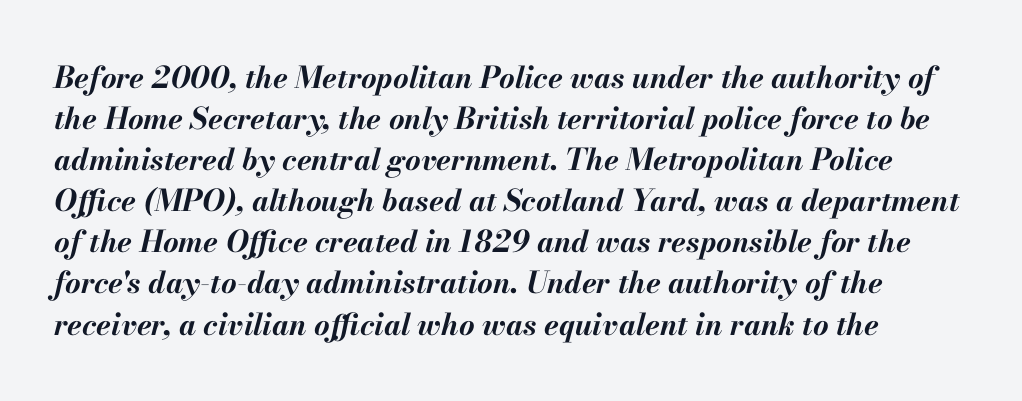
The image shows 30 px bold type, italic (leaning right); set normal line spacing (1.37x), normal letter spacing, not underlined; medium stroke contrast and a small x-height.
